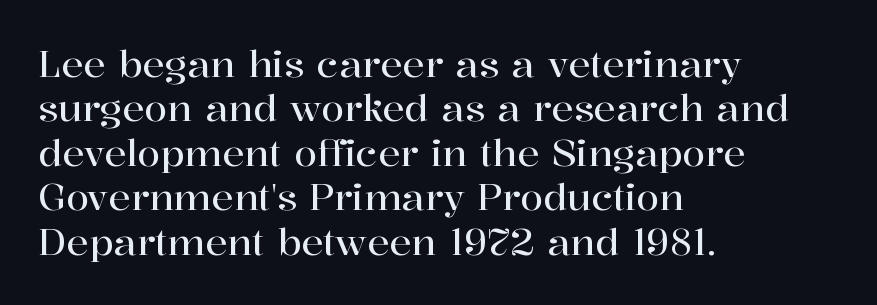
The image shows 37 px serif type, upright; set left-aligned, line spacing 1.2x, normal letter spacing, not underlined; high stroke contrast and a medium x-height.
